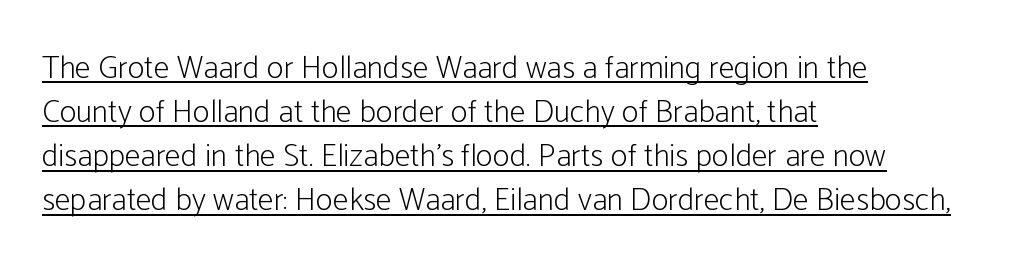
Vertical spacing — default. The rendering shows plain stroke endings on the letterforms — a sans-serif design. Does extra space separate the letters? No, they use regular spacing. A typographer would call this underscored text.
